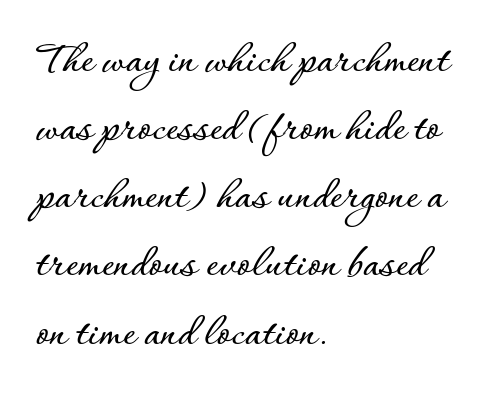
{"width": "normal", "stroke_contrast": "low", "x_height": "small", "monospaced": "no", "underline": "no", "align": "left", "line_spacing": "normal", "line_spacing_ratio": 1.45, "letter_spacing": "normal", "letter_spacing_em": 0.0, "glyph_px": 47}
